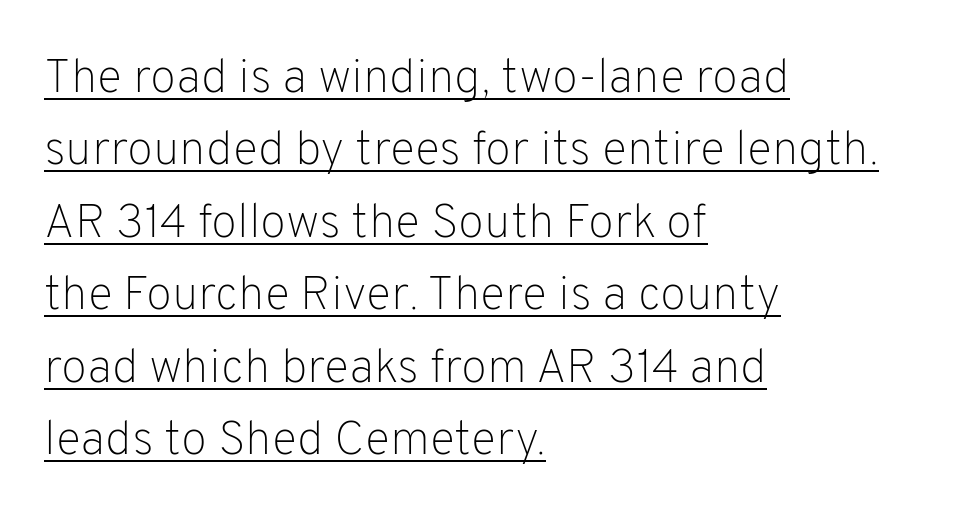
{"serif": "no", "italic": "no", "bold": "no", "weight": "light", "width": "normal", "stroke_contrast": "low", "x_height": "medium", "monospaced": "no", "underline": "yes", "align": "left", "line_spacing": "normal", "line_spacing_ratio": 1.51, "letter_spacing": "normal", "letter_spacing_em": 0.0, "glyph_px": 48}
